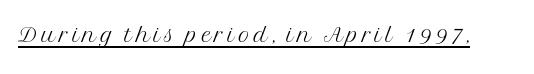
Q: Is the text bold? A: No.
Q: Is the text italic (slanted)? A: Yes.
Q: Is the typeface a serif or a sans-serif typeface? A: Serif.
Q: Is the text underlined? A: Yes.
Q: Width (condensed, normal, or wide)? A: Normal.
Q: Stroke contrast? A: Medium.
Q: x-height? A: Medium.
Q: Monospaced? A: No.
